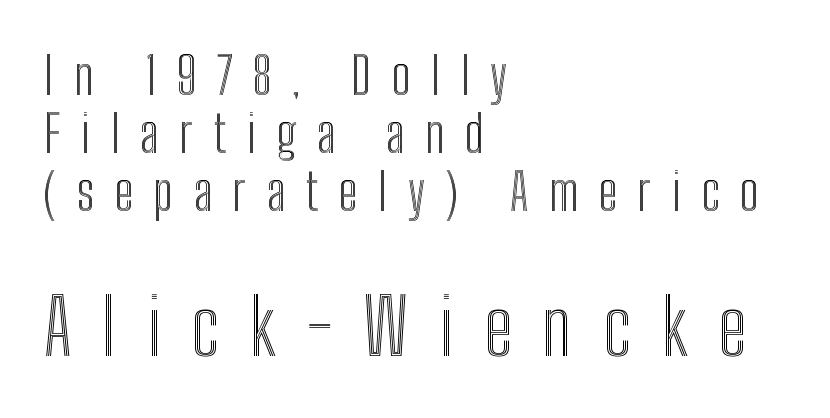
Q: Is the text italic (slanted)? A: No, it is upright.
Q: Is the text underlined? A: No.
Q: How is the paragraph aligned? A: Left-aligned.
Q: Is the spacing between letters normal or unusually wide? A: Unusually wide.
Q: Is the spacing between lines tight, normal or loose? A: Tight.
Q: Which block of text is set in a larger size, the first (top) or the second (bottom)? A: The second (bottom) one.
Q: Width (condensed, normal, or wide)? A: Condensed.
Q: x-height? A: Medium.
Q: Monospaced? A: No.
